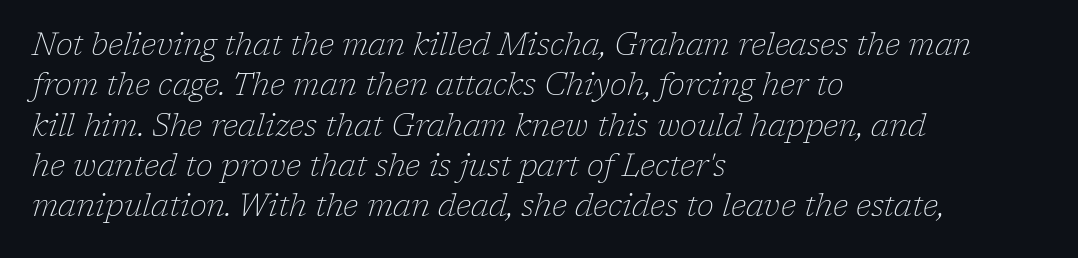
The compositor pushed each line to the left boundary. Character widths vary here, with narrow letters taking less room than wide ones. Looking at the ascenders, they clearly lean. Leading matches the norm, producing a regular column. The typeface has the unassuming heft of standard copy or less.
